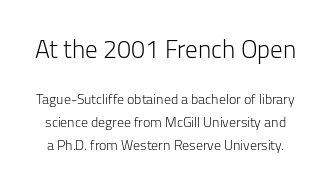
The image shows 25 px text type, upright; set normal line spacing (1.62x), normal letter spacing, not underlined; the first (top) block is 1.79x larger.
